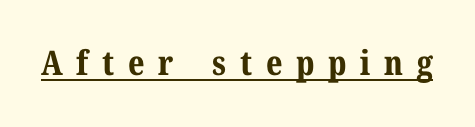
The image shows 34 px bold serif type, upright; set unusually wide letter spacing (+0.4 em), underlined; medium stroke contrast and a medium x-height.
